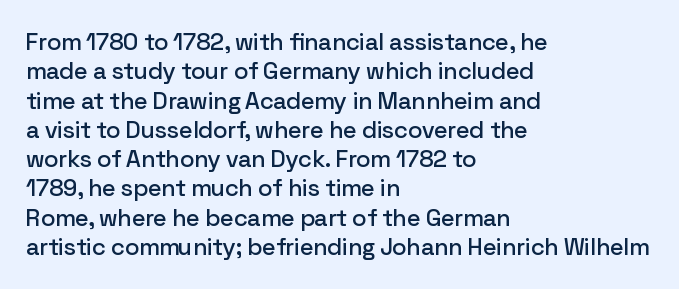
{"italic": "no", "underline": "no", "align": "left", "line_spacing_ratio": 1.22, "letter_spacing": "normal", "letter_spacing_em": 0.0, "glyph_px": 24}
